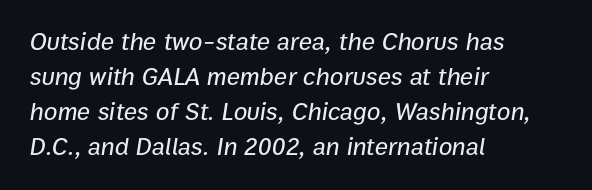
Q: Is the text italic (slanted)? A: Yes, it leans right by about 9 degrees.
Q: Is the text underlined? A: No.
Q: How is the paragraph aligned? A: Left-aligned.
Q: Is the spacing between letters normal or unusually wide? A: Normal.
Q: Is the spacing between lines tight, normal or loose? A: Normal.
